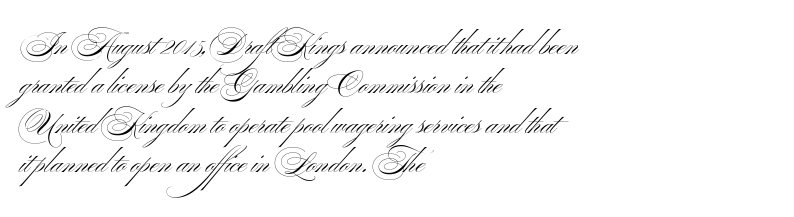
Q: Is the text bold? A: No.
Q: Is the text italic (slanted)? A: Yes.
Q: Is the typeface a serif or a sans-serif typeface? A: Sans-serif.
Q: Is the text underlined? A: No.
Q: How is the paragraph aligned? A: Left-aligned.
Q: Is the spacing between letters normal or unusually wide? A: Normal.
Q: Is the spacing between lines tight, normal or loose? A: Normal.
Q: Width (condensed, normal, or wide)? A: Wide.
Q: Stroke contrast? A: Medium.
Q: x-height? A: Small.
Q: Monospaced? A: No.
